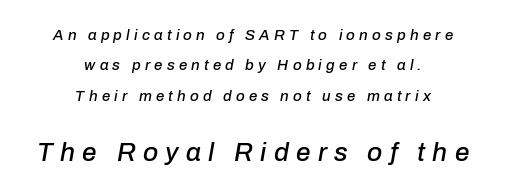
Q: Is the text italic (slanted)? A: Yes, it leans right by about 10 degrees.
Q: Is the text underlined? A: No.
Q: How is the paragraph aligned? A: Centered.
Q: Is the spacing between letters normal or unusually wide? A: Unusually wide.
Q: Is the spacing between lines tight, normal or loose? A: Loose.
Q: Which block of text is set in a larger size, the first (top) or the second (bottom)? A: The second (bottom) one.
